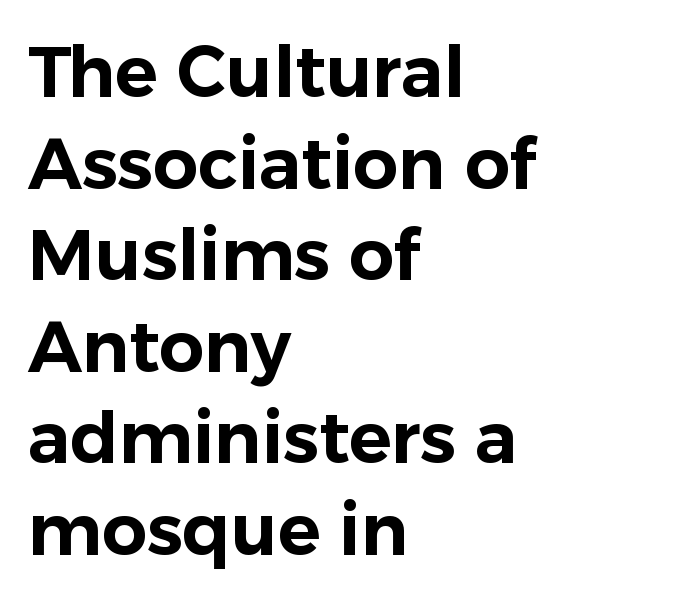
The image shows 71 px sans-serif type, upright; set left-aligned, normal line spacing (1.29x), normal letter spacing, not underlined; low stroke contrast and a medium x-height.
